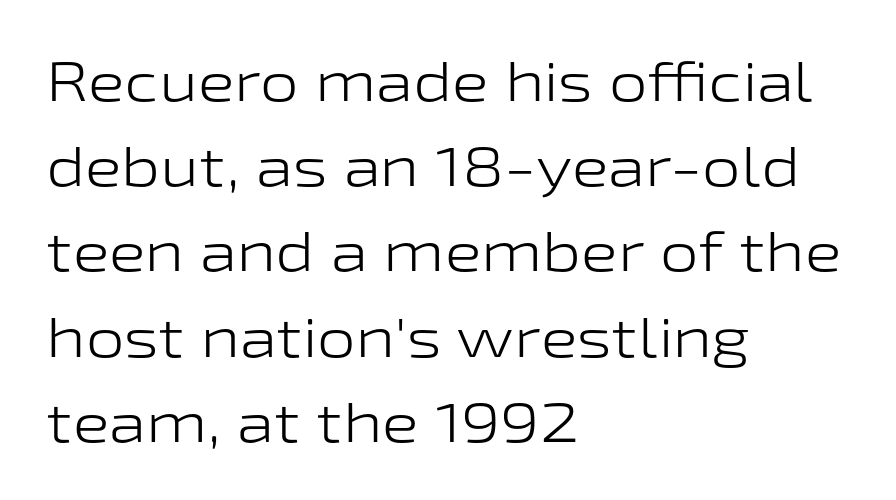
The leading is moderate, giving the passage an even texture. Looks like regular typesetting: each glyph gets only the width it needs. Is the type heavy? It reads as light-to-regular instead. This rendering employs a face without finishing strokes, i.e., a sans-serif. Ordinary non-slanted type is in use. Students, note that the glyphs here touch the page at normal intervals.
